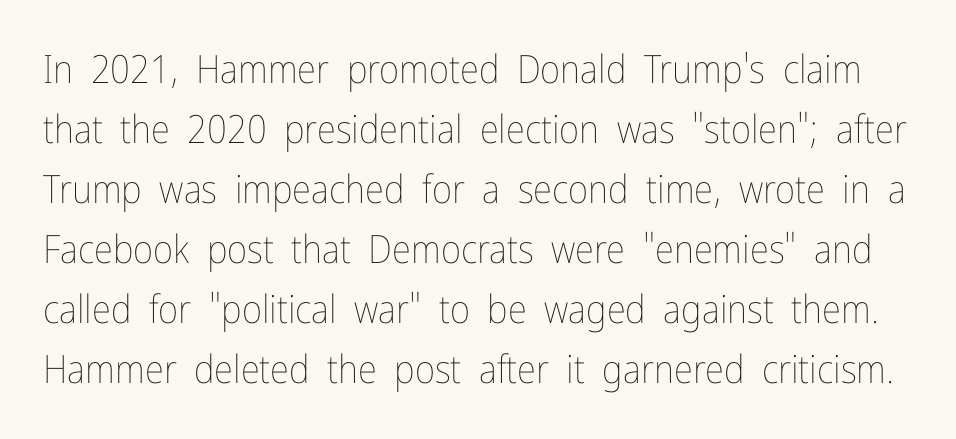
{"italic": "no", "bold": "no", "weight": "thin", "width": "condensed", "stroke_contrast": "low", "x_height": "medium", "monospaced": "no", "underline": "no", "line_spacing": "normal", "line_spacing_ratio": 1.54, "letter_spacing": "normal", "letter_spacing_em": 0.0, "glyph_px": 39}
